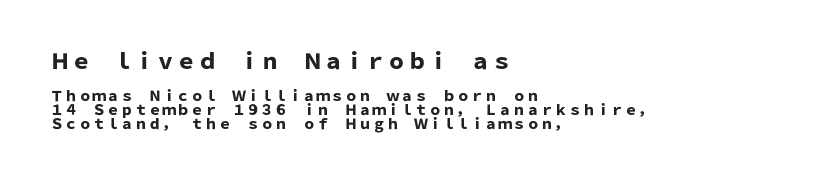
Q: Is the text bold? A: Yes.
Q: Is the text italic (slanted)? A: No, it is upright.
Q: Is the text underlined? A: No.
Q: How is the paragraph aligned? A: Left-aligned.
Q: Is the spacing between letters normal or unusually wide? A: Normal.
Q: Is the spacing between lines tight, normal or loose? A: Tight.
Q: Which block of text is set in a larger size, the first (top) or the second (bottom)? A: The first (top) one.
